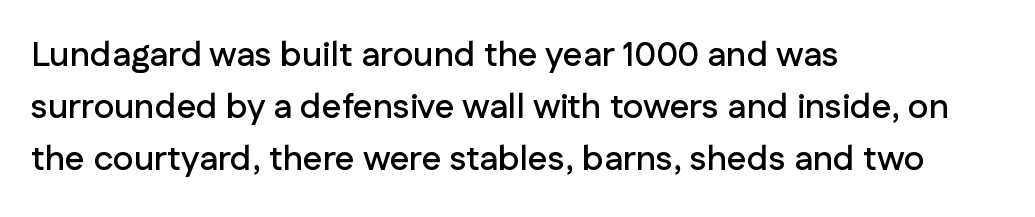
Between one letter and the next there's only the usual sliver of space. If you drew a ruler down the left edge, every line would touch it. Is there any slant? The stems are plumb. In terms of letterform style, serifs are entirely absent.
